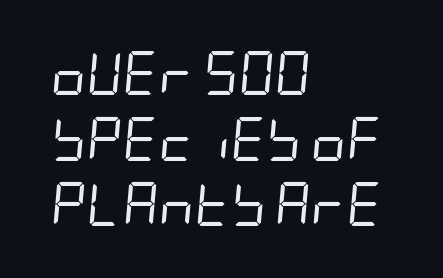
Each new line begins a customary step beneath the previous one. Is the type slanted? Yes — the strokes lean at a clear angle. Each row of text sits above clean, open space. Which margin do the lines hug? The left one — the right edge is uneven. The strokes carry an ordinary text weight at most.
